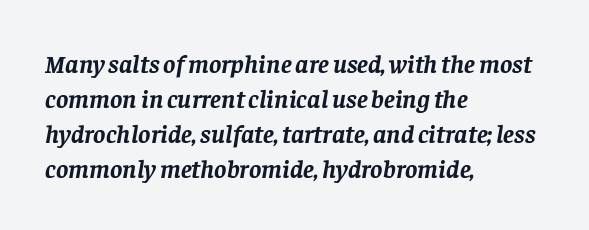
A typesetter would call this leading conventional body-copy spacing. Check the space under the baseline: it is left empty. The sample has been set heavy, in full bold. Inter-character spacing is left at the font's built-in metrics.
